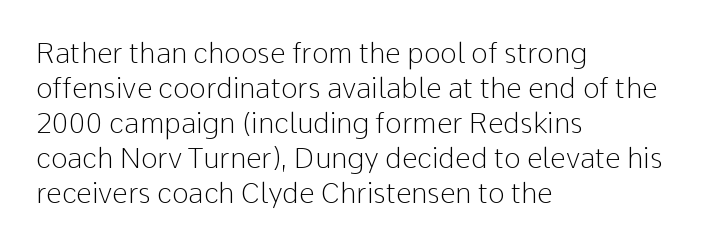
Q: Is the text bold? A: No.
Q: Is the text italic (slanted)? A: No, it is upright.
Q: Is the typeface a serif or a sans-serif typeface? A: Sans-serif.
Q: Is the text underlined? A: No.
Q: How is the paragraph aligned? A: Left-aligned.
Q: Is the spacing between letters normal or unusually wide? A: Normal.
Q: Is the spacing between lines tight, normal or loose? A: Normal.
Q: Width (condensed, normal, or wide)? A: Normal.
Q: Stroke contrast? A: Low.
Q: x-height? A: Medium.
Q: Monospaced? A: No.
